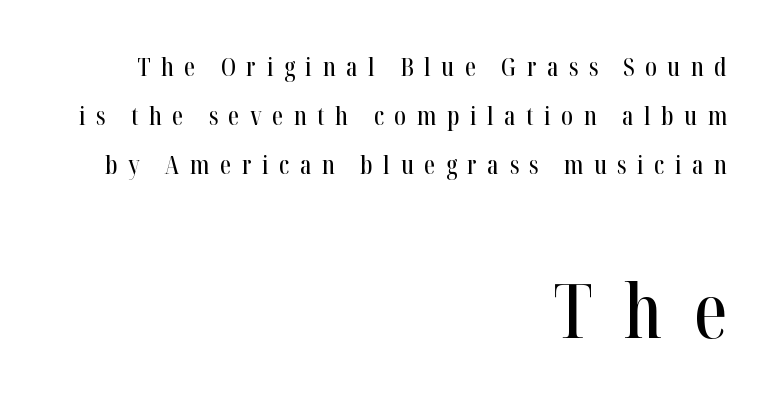
In CSS terms this would be text-align: right. The block sitting lower on the canvas is the one with enlarged characters. If you drew a line through each stem, it would be perfectly vertical. Note: serifs present on the glyphs.
